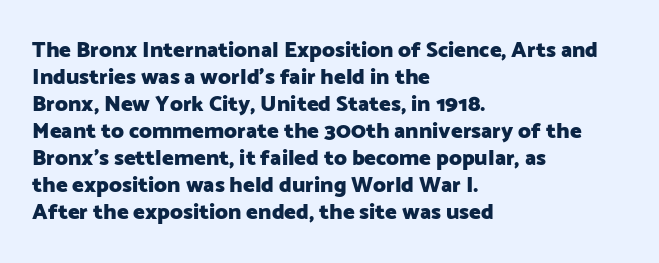
Q: Is the text bold? A: Yes.
Q: Is the text italic (slanted)? A: No, it is upright.
Q: Is the text underlined? A: No.
Q: How is the paragraph aligned? A: Left-aligned.
Q: Is the spacing between letters normal or unusually wide? A: Normal.
